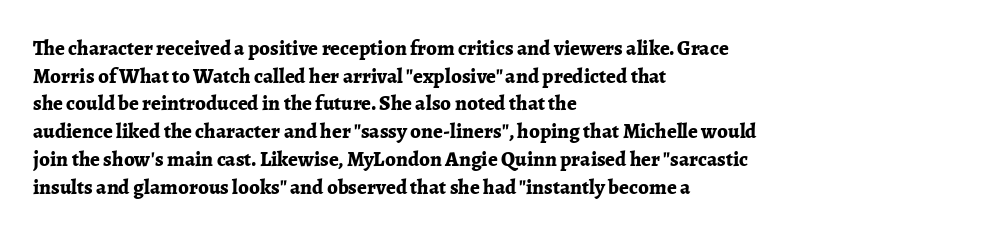
Q: Is the text bold? A: Yes.
Q: Is the text italic (slanted)? A: No, it is upright.
Q: Is the text underlined? A: No.
Q: How is the paragraph aligned? A: Left-aligned.
Q: Is the spacing between letters normal or unusually wide? A: Normal.
Q: Is the spacing between lines tight, normal or loose? A: Normal.
